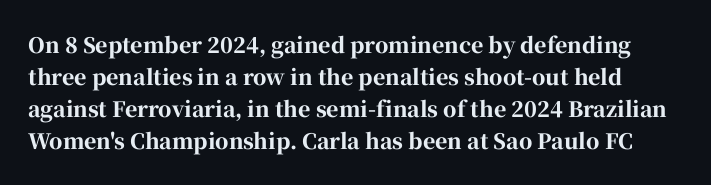
The image shows 21 px bold type, upright; set normal line spacing (1.53x), normal letter spacing, not underlined.
